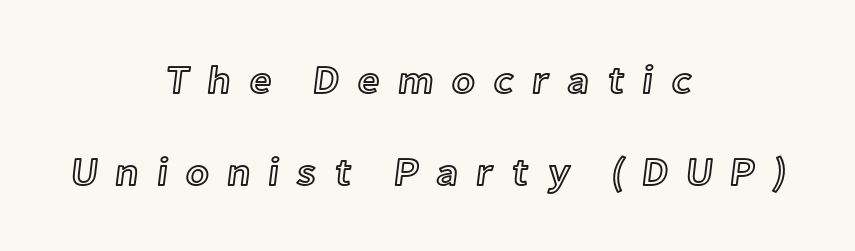
Q: Is the text italic (slanted)? A: Yes.
Q: Is the text underlined? A: No.
Q: How is the paragraph aligned? A: Centered.
Q: Is the spacing between letters normal or unusually wide? A: Unusually wide.
Q: Is the spacing between lines tight, normal or loose? A: Loose.
Q: Width (condensed, normal, or wide)? A: Normal.
Q: x-height? A: Medium.
Q: Monospaced? A: No.
